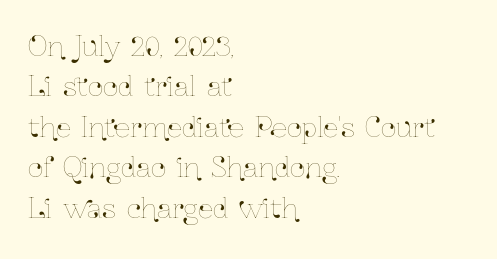
Q: Is the text italic (slanted)? A: No, it is upright.
Q: Is the text underlined? A: No.
Q: How is the paragraph aligned? A: Left-aligned.
Q: Is the spacing between letters normal or unusually wide? A: Normal.
Q: Is the spacing between lines tight, normal or loose? A: Normal.
